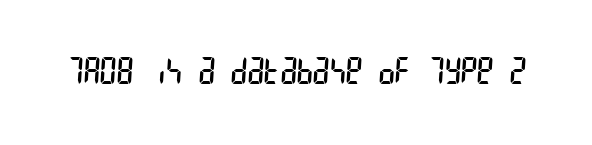
Are there feet on the stems? There aren't — it's a sans. Observe the ordinary spacing: letters are neighbours, not strangers. Decoration check: the copy has no underline. Each stroke keeps to a modest, everyday thickness or less.
